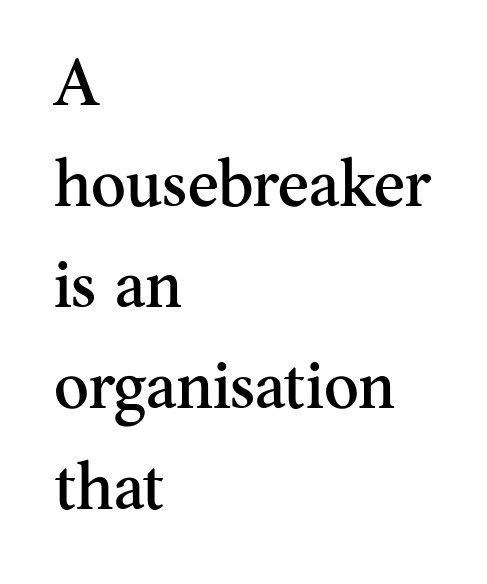
Q: Is the text italic (slanted)? A: No, it is upright.
Q: Is the typeface a serif or a sans-serif typeface? A: Serif.
Q: Is the text underlined? A: No.
Q: How is the paragraph aligned? A: Left-aligned.
Q: Is the spacing between letters normal or unusually wide? A: Normal.
Q: Is the spacing between lines tight, normal or loose? A: Normal.
Q: Width (condensed, normal, or wide)? A: Normal.
Q: Stroke contrast? A: Medium.
Q: x-height? A: Small.
Q: Monospaced? A: No.
